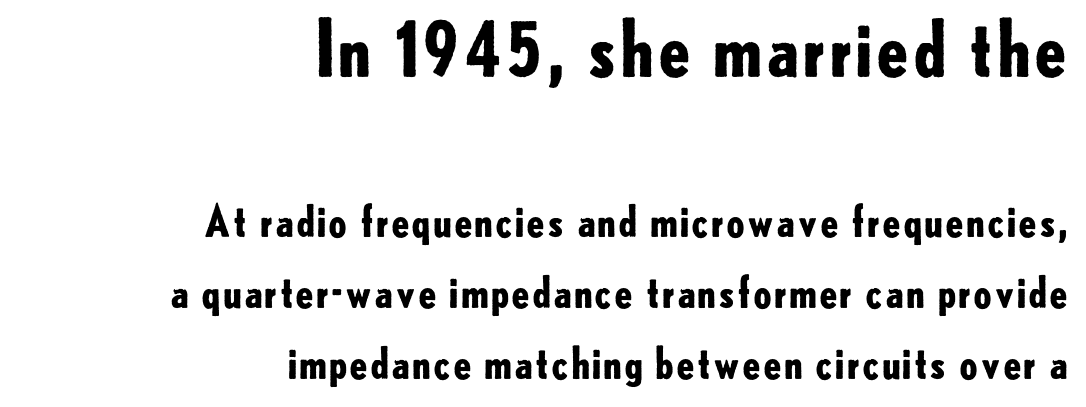
Q: Is the text bold? A: Yes.
Q: Is the text italic (slanted)? A: No, it is upright.
Q: Is the typeface a serif or a sans-serif typeface? A: Sans-serif.
Q: Is the text underlined? A: No.
Q: How is the paragraph aligned? A: Right-aligned.
Q: Is the spacing between letters normal or unusually wide? A: Normal.
Q: Is the spacing between lines tight, normal or loose? A: Normal.
Q: Which block of text is set in a larger size, the first (top) or the second (bottom)? A: The first (top) one.
Q: Width (condensed, normal, or wide)? A: Normal.
Q: Stroke contrast? A: Low.
Q: x-height? A: Small.
Q: Monospaced? A: No.
